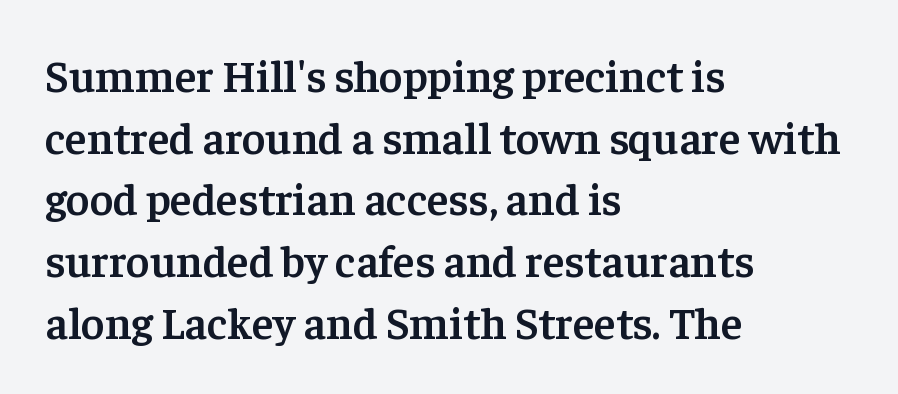
{"serif": "yes", "italic": "no", "bold": "semi", "weight": "semibold", "width": "normal", "stroke_contrast": "low", "x_height": "medium", "monospaced": "no", "underline": "no", "align": "left", "line_spacing": "normal", "line_spacing_ratio": 1.37, "letter_spacing": "normal", "letter_spacing_em": 0.0, "glyph_px": 45}
